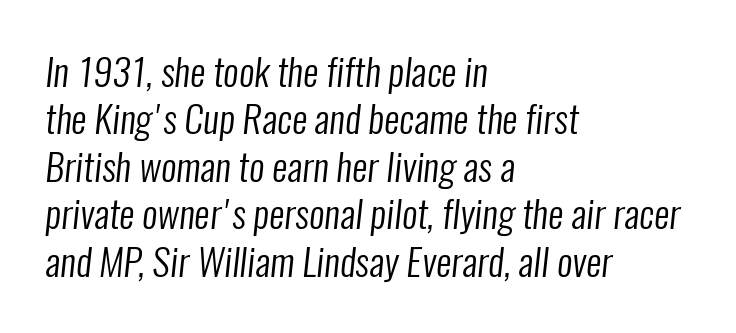
Every row of glyphs begins at an identical x-position on the left. The designer went with a sans here, leaving each stem footless. Here the glyphs are tracked normally, forming tight word shapes. The weight would be labelled regular, book, light, or lighter still. Note the varied advance widths — an 'i' is clearly narrower than an 'm'. The leading is moderate, giving the passage an even texture.
